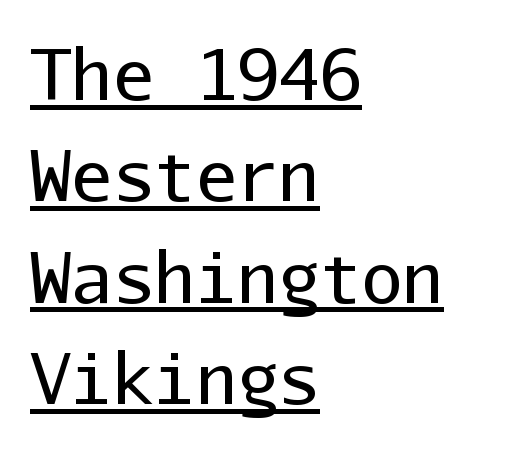
Default kerning and tracking; the words read as compact shapes. Reading down the block, your eye returns to a fixed left position each line. Note the uniform advance width — an 'i' takes as much space as an 'm'. Typographically, this falls in the sans-serif category. A light-to-regular cut is what we see here. Regarding leading, the lines here are spaced in the standard way.
